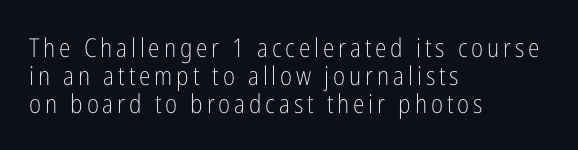
The letterforms sit at book weight or below. The passage shown is not underscored anywhere. Style check: upright. A student would call this left alignment; a typographer would say flush left, rag right. The passage shown stacks its lines with hardly any gap.
